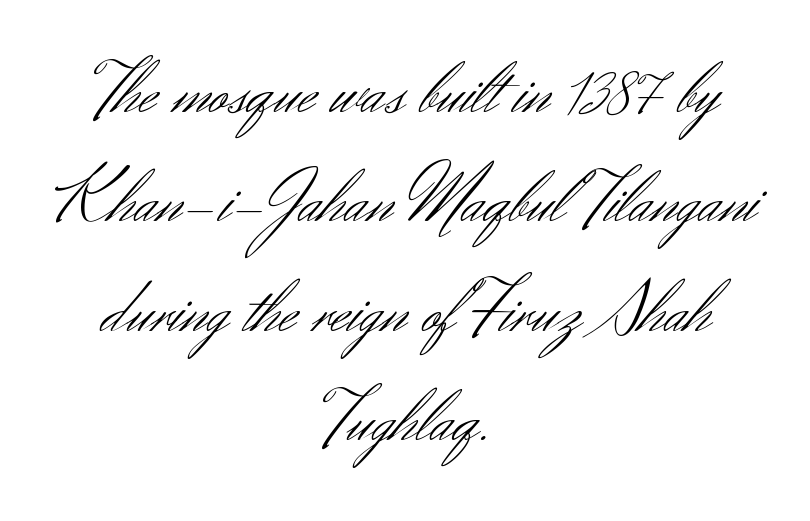
Tracking value appears to be zero — textbook default spacing. Look at the bottom of the vertical strokes: they stop flat, with no serifs. Here the designer chose a conventional face with non-uniform glyph widths. The characters are drawn with everyday or finer stroke widths. Has an underline been added? It has not. The typesetter chose a symmetrical, centered arrangement here.
